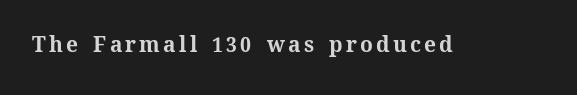
Pretty heavy lettering here — definitely bold. The passage shown is not underscored anywhere. Do the letters lean? They stand straight.
